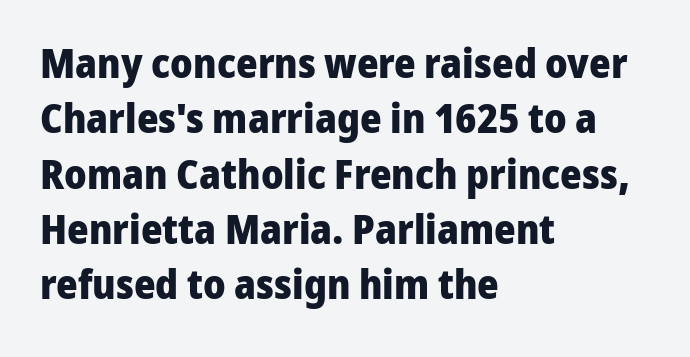
{"serif": "no", "italic": "no", "bold": "yes", "weight": "heavy", "width": "normal", "stroke_contrast": "low", "x_height": "medium", "monospaced": "no", "underline": "no", "align": "left", "line_spacing": "normal", "line_spacing_ratio": 1.35, "letter_spacing": "normal", "letter_spacing_em": 0.0, "glyph_px": 41}
